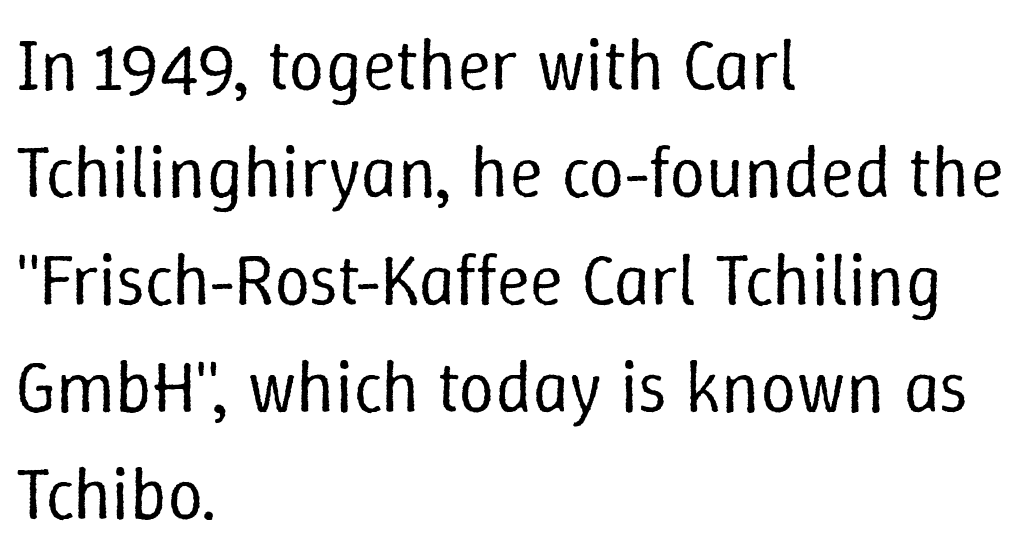
{"italic": "no", "bold": "no", "weight": "regular", "width": "normal", "stroke_contrast": "low", "x_height": "medium", "monospaced": "no", "underline": "no", "align": "left", "line_spacing": "normal", "line_spacing_ratio": 1.49, "letter_spacing": "normal", "letter_spacing_em": 0.0, "glyph_px": 72}
